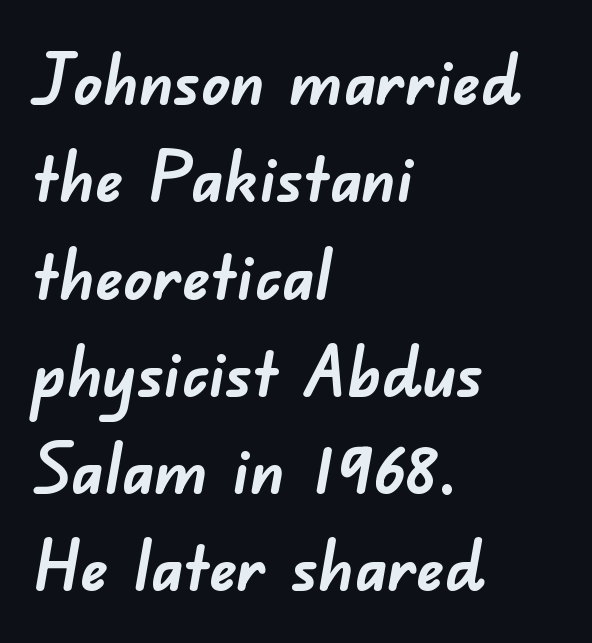
Descender tails drop into unmarked territory. Here the glyphs are tracked normally, forming tight word shapes. Is this a fixed-width face? No — the glyphs have proportional, varying widths. No feet cap the strokes, marking this as sans-serif type. The typesetter chose a ragged-right arrangement here.
